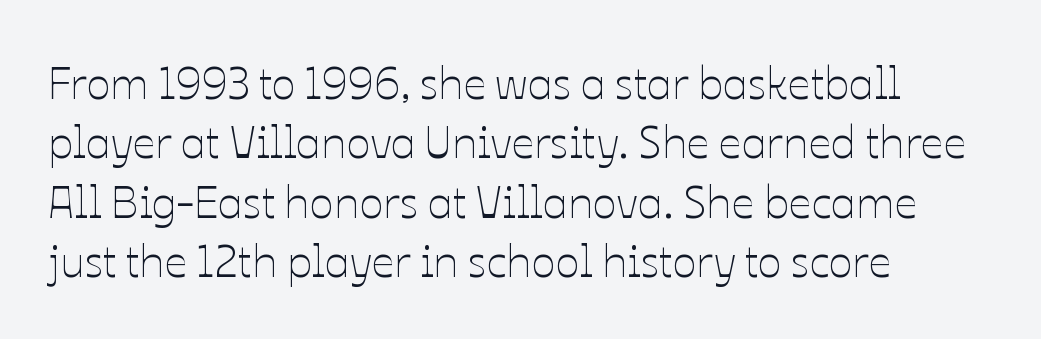
Q: Is the text bold? A: No.
Q: Is the text italic (slanted)? A: No, it is upright.
Q: Is the text underlined? A: No.
Q: How is the paragraph aligned? A: Left-aligned.
Q: Is the spacing between letters normal or unusually wide? A: Normal.
Q: Is the spacing between lines tight, normal or loose? A: Normal.
Q: Width (condensed, normal, or wide)? A: Normal.
Q: Stroke contrast? A: Low.
Q: x-height? A: Medium.
Q: Monospaced? A: No.
